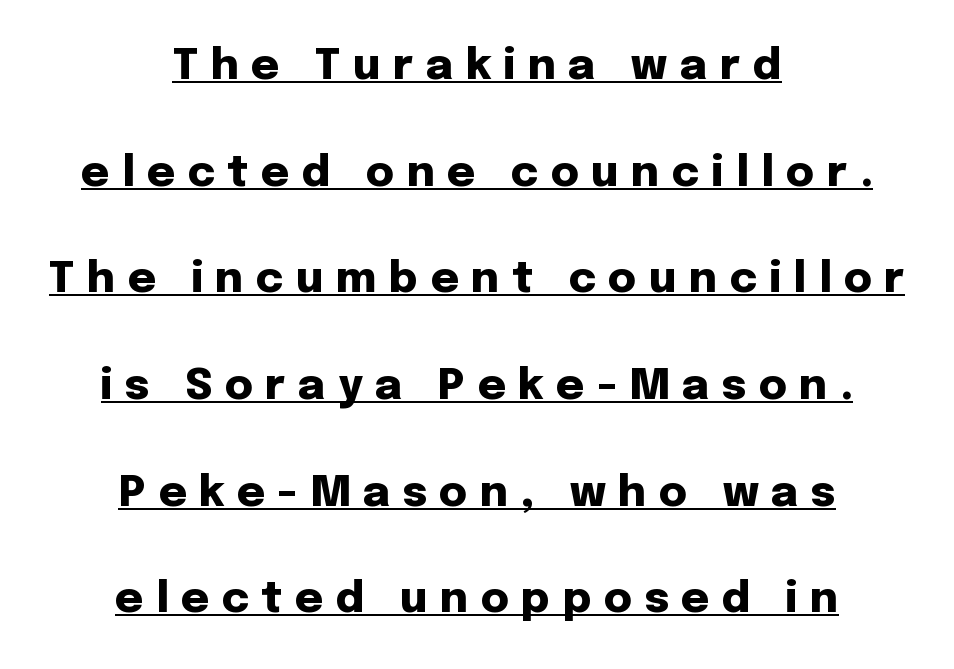
{"serif": "no", "italic": "no", "bold": "yes", "weight": "heavy", "width": "normal", "stroke_contrast": "low", "x_height": "medium", "monospaced": "no", "underline": "yes", "align": "center", "line_spacing": "loose", "line_spacing_ratio": 2.48, "letter_spacing": "wide", "letter_spacing_em": 0.29, "glyph_px": 43}
